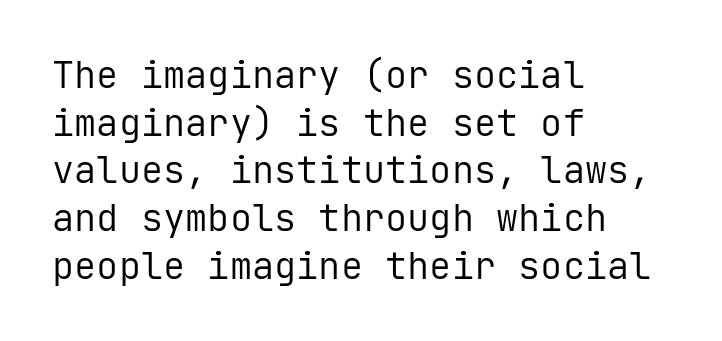
Q: Is the text bold? A: No.
Q: Is the text italic (slanted)? A: No, it is upright.
Q: Is the typeface a serif or a sans-serif typeface? A: Sans-serif.
Q: Is the text underlined? A: No.
Q: How is the paragraph aligned? A: Left-aligned.
Q: Is the spacing between letters normal or unusually wide? A: Normal.
Q: Is the spacing between lines tight, normal or loose? A: Normal.
Q: Width (condensed, normal, or wide)? A: Normal.
Q: Stroke contrast? A: Low.
Q: x-height? A: Medium.
Q: Monospaced? A: Yes.
